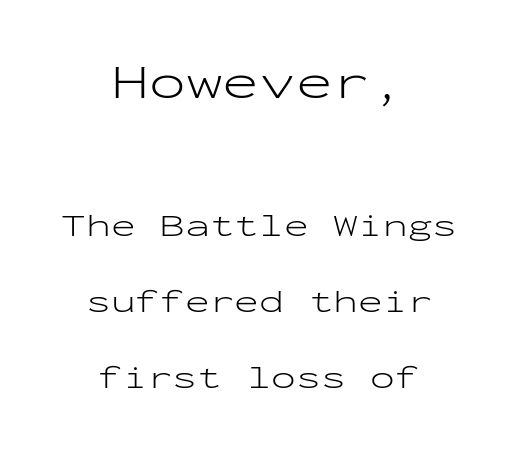
The image shows 49 px light, wide sans-serif type, upright, monospaced; set centered, loose line spacing (2.3x), normal letter spacing, not underlined; the first (top) block is 1.48x larger; low stroke contrast and a medium x-height.
